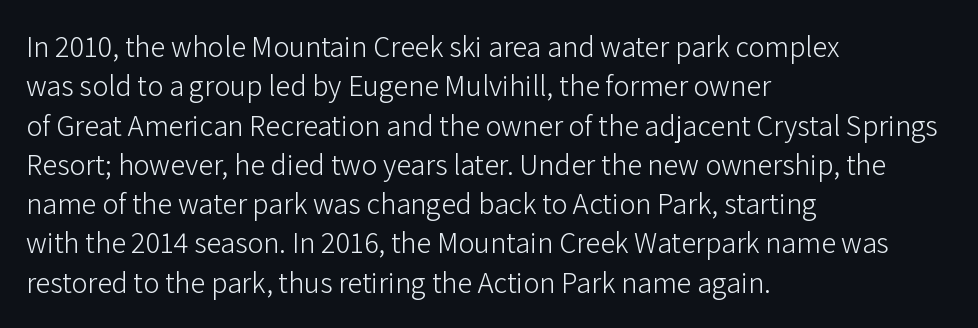
The image shows 30 px light sans-serif type, upright; set left-aligned, normal line spacing (1.31x), normal letter spacing, not underlined; low stroke contrast and a medium x-height.
